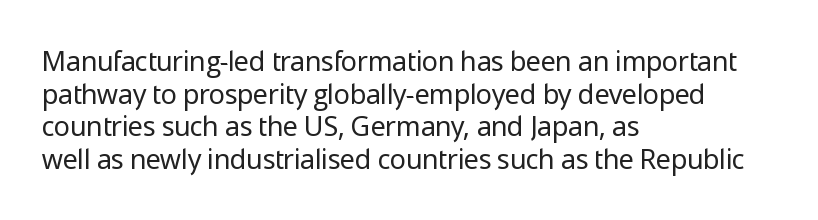
The image shows 27 px text type, upright; set left-aligned, line spacing 1.21x, normal letter spacing, not underlined.
